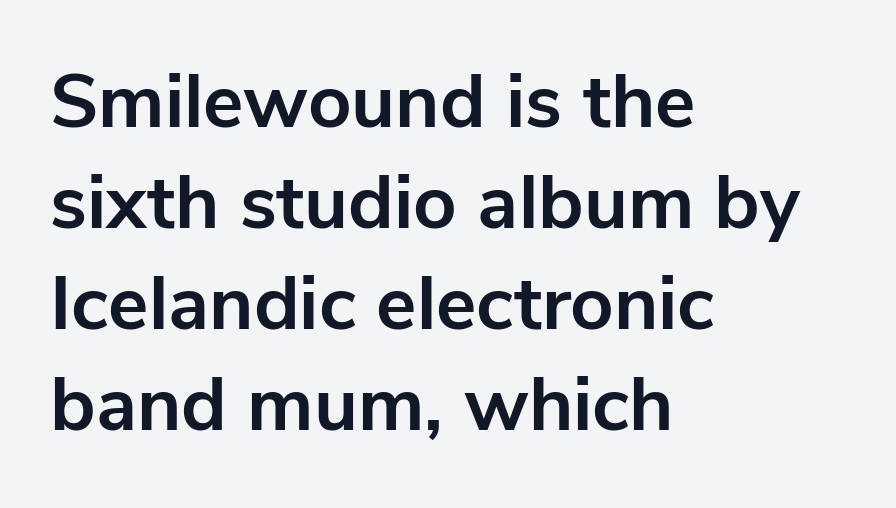
The image shows 76 px bold sans-serif type, upright; set left-aligned, normal line spacing (1.33x), normal letter spacing, not underlined; low stroke contrast and a medium x-height.
